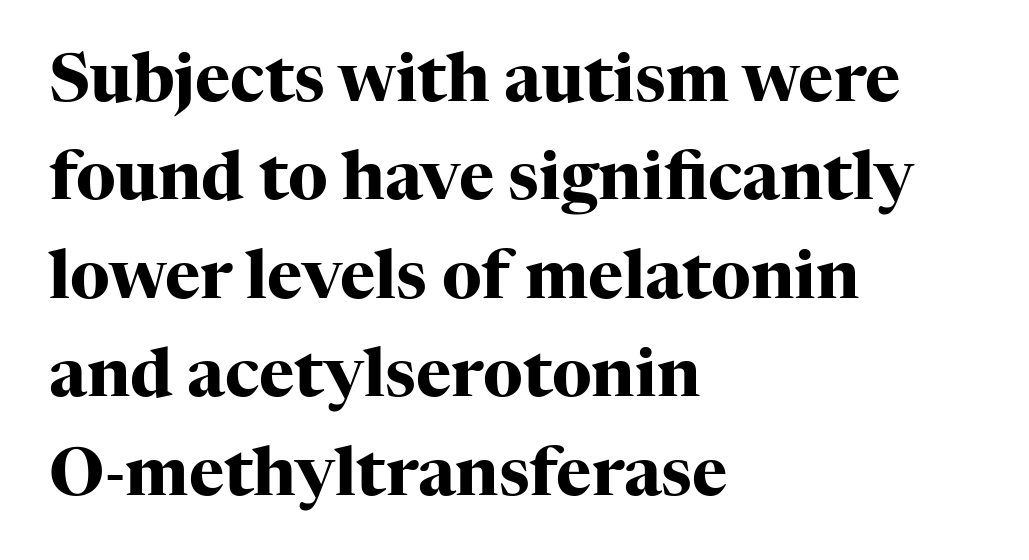
The image shows 67 px heavy serif type, upright; set left-aligned, normal line spacing (1.47x), normal letter spacing, not underlined; high stroke contrast and a medium x-height.
